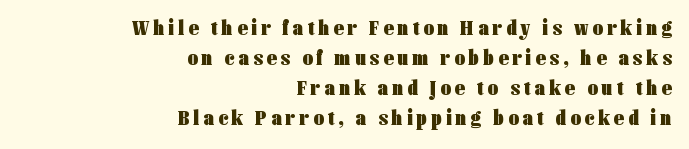
Q: Is the text bold? A: Yes.
Q: Is the text italic (slanted)? A: No, it is upright.
Q: Is the text underlined? A: No.
Q: How is the paragraph aligned? A: Right-aligned.
Q: Is the spacing between lines tight, normal or loose? A: Normal.
